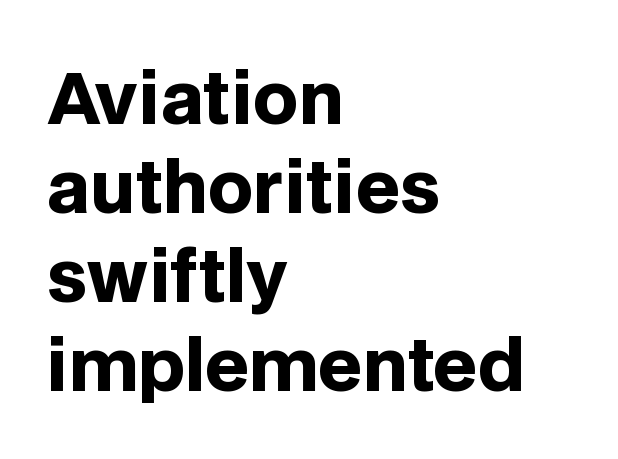
{"serif": "no", "italic": "no", "bold": "yes", "weight": "heavy", "width": "normal", "stroke_contrast": "low", "x_height": "large", "monospaced": "no", "underline": "no", "align": "left", "line_spacing": "normal", "line_spacing_ratio": 1.27, "letter_spacing": "normal", "letter_spacing_em": 0.0, "glyph_px": 70}
